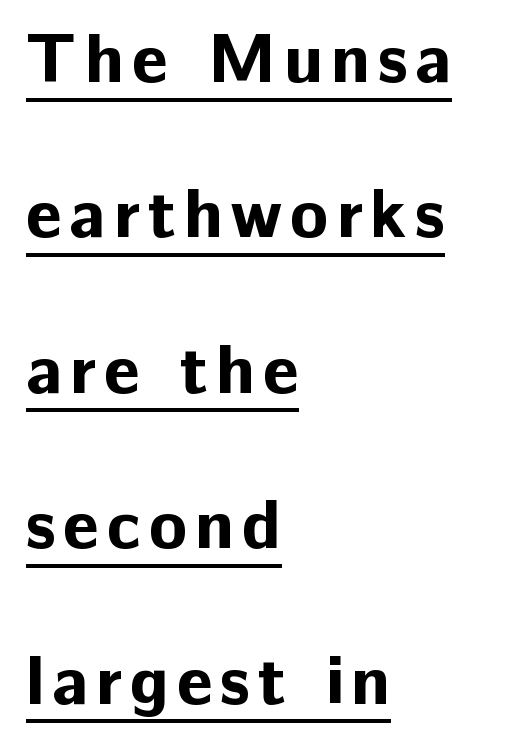
Each letter keeps its own natural width here, so spacing adapts to shape. Chunky letters — that's bold for sure. The paragraph has a hard left edge and a soft right edge. The leading is generous, giving the passage an open texture. In designer terms, the underline attribute is active on this setting. The type sits square on the baseline with zero lean.
